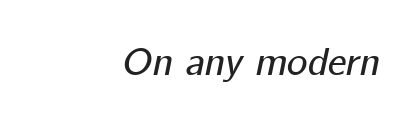
Q: Is the text italic (slanted)? A: Yes, it leans right by about 12 degrees.
Q: Is the text underlined? A: No.
Q: Is the spacing between letters normal or unusually wide? A: Normal.
Q: Width (condensed, normal, or wide)? A: Normal.
Q: Stroke contrast? A: Low.
Q: x-height? A: Medium.
Q: Monospaced? A: No.
